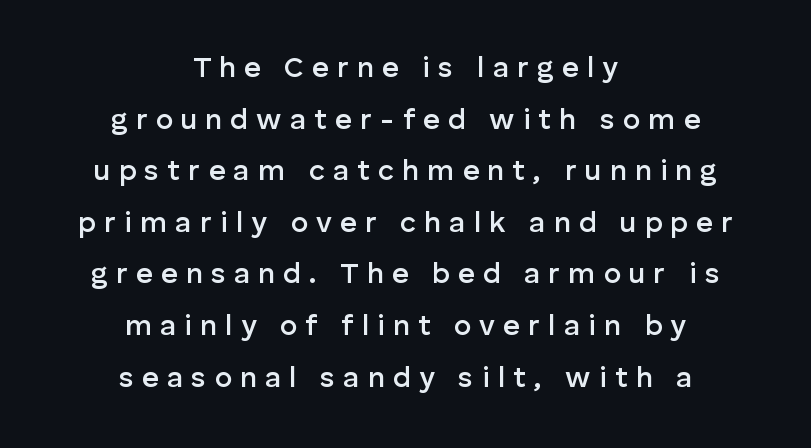
{"serif": "no", "italic": "no", "bold": "semi", "weight": "semibold", "width": "normal", "stroke_contrast": "low", "x_height": "medium", "monospaced": "no", "underline": "no", "align": "center", "line_spacing_ratio": 1.78, "letter_spacing": "wide", "letter_spacing_em": 0.28, "glyph_px": 29}
